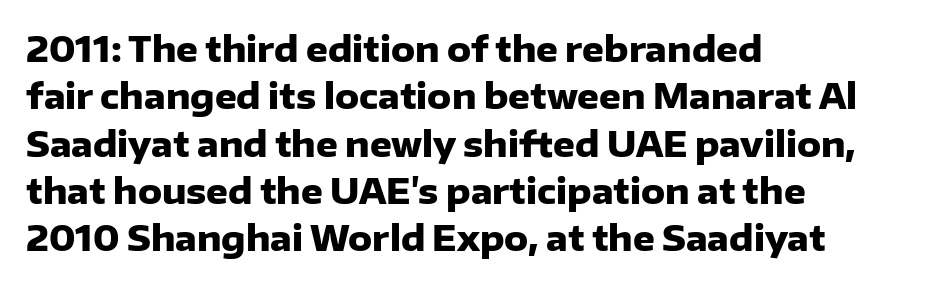
Q: Is the text bold? A: Yes.
Q: Is the text italic (slanted)? A: No, it is upright.
Q: Is the typeface a serif or a sans-serif typeface? A: Sans-serif.
Q: Is the text underlined? A: No.
Q: How is the paragraph aligned? A: Left-aligned.
Q: Is the spacing between letters normal or unusually wide? A: Normal.
Q: Is the spacing between lines tight, normal or loose? A: Normal.
Q: Width (condensed, normal, or wide)? A: Normal.
Q: Stroke contrast? A: Low.
Q: x-height? A: Medium.
Q: Monospaced? A: No.
